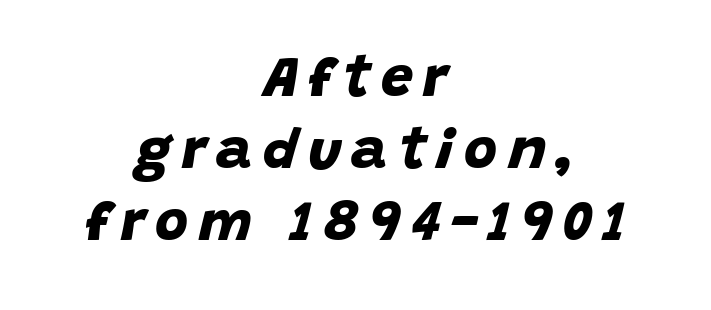
The image shows 57 px bold sans-serif type; set centered, normal line spacing (1.26x), not underlined; low stroke contrast and a large x-height.
